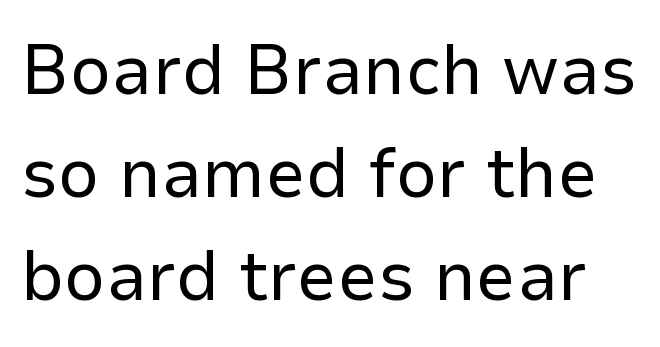
Stroke thickness stays within the range of a standard reading face or lighter. You could call the tracking neutral — neither tight nor loose. The rendering shows plain stroke endings on the letterforms — a sans-serif design. The passage shown stacks its lines at a standard gap. Ascenders rise straight up at ninety degrees.
